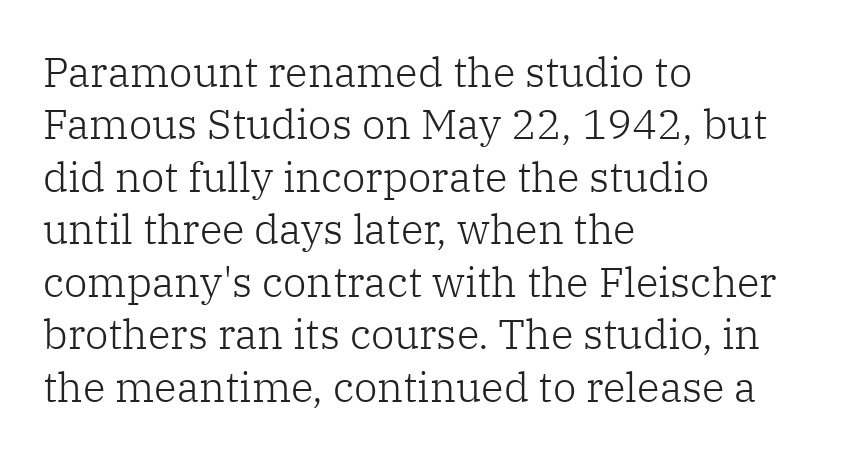
{"serif": "yes", "italic": "no", "bold": "no", "weight": "light", "width": "normal", "stroke_contrast": "low", "x_height": "medium", "monospaced": "no", "underline": "no", "align": "left", "line_spacing": "normal", "line_spacing_ratio": 1.25, "letter_spacing": "normal", "letter_spacing_em": 0.0, "glyph_px": 42}
